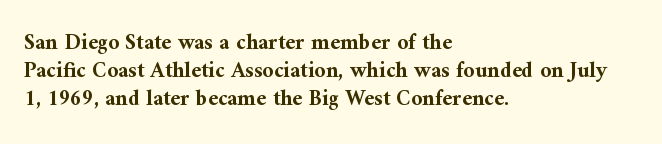
Q: Is the text bold? A: Yes.
Q: Is the text italic (slanted)? A: No, it is upright.
Q: Is the text underlined? A: No.
Q: How is the paragraph aligned? A: Left-aligned.
Q: Is the spacing between letters normal or unusually wide? A: Normal.
Q: Is the spacing between lines tight, normal or loose? A: Normal.
